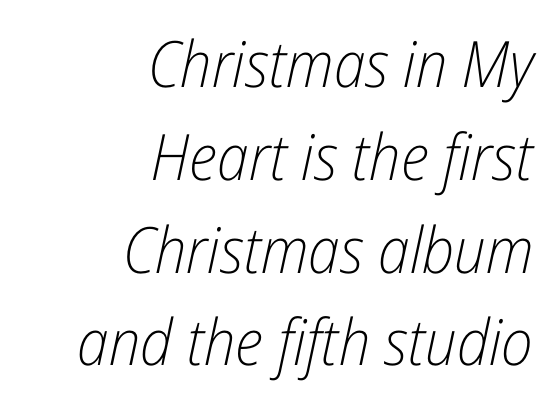
Reading down the block, your eye finds every line finishing at a fixed right position. The rendering uses natural spacing where letterforms have individual widths. The horizontal fit of the characters is conventional and even. The specimen omits any rule beneath the text block's lines. Reading down the column, the eye jumps a familiar distance to each next line.
